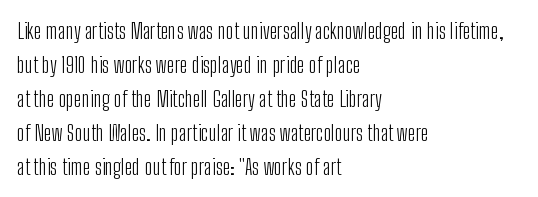
The image shows 22 px text type, upright; set left-aligned, normal line spacing (1.54x), normal letter spacing, not underlined.
